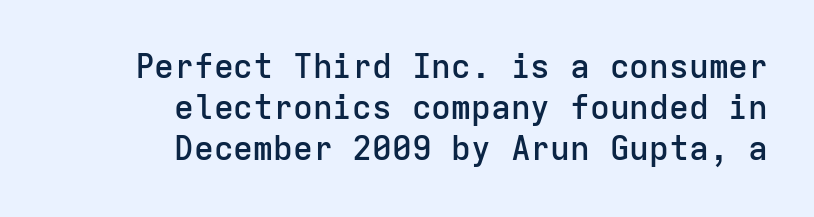
{"serif": "no", "italic": "no", "bold": "semi", "weight": "semibold", "width": "normal", "stroke_contrast": "low", "x_height": "medium", "monospaced": "yes", "underline": "no", "align": "right", "line_spacing": "normal", "line_spacing_ratio": 1.25, "letter_spacing": "normal", "letter_spacing_em": 0.0, "glyph_px": 33}
